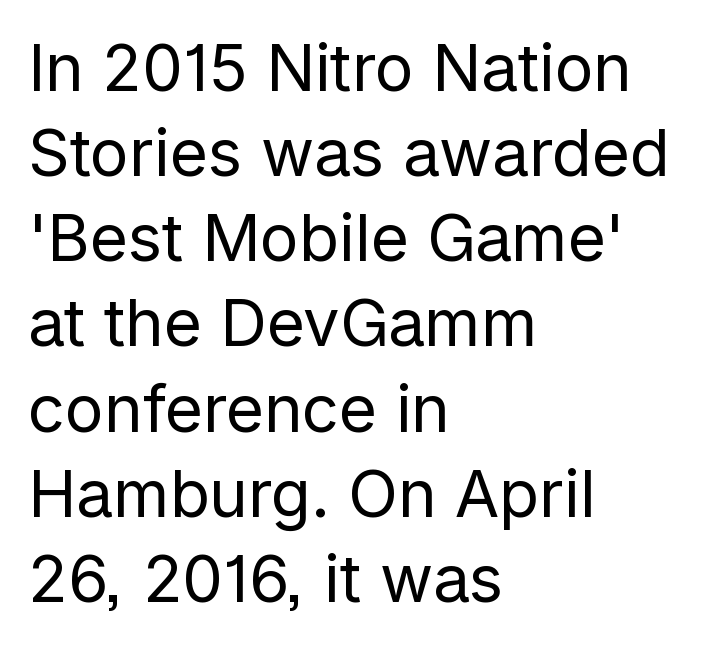
{"serif": "no", "italic": "no", "bold": "no", "weight": "regular", "width": "normal", "stroke_contrast": "low", "x_height": "medium", "monospaced": "no", "underline": "no", "align": "left", "line_spacing": "normal", "line_spacing_ratio": 1.31, "letter_spacing": "normal", "letter_spacing_em": 0.0, "glyph_px": 65}
